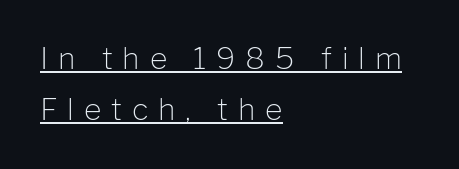
Each letter keeps its own natural width here, so spacing adapts to shape. Left-aligned paragraph, ragged on the right. The characters are drawn with everyday or finer stroke widths. Nope, not italic — everything's standing straight.
